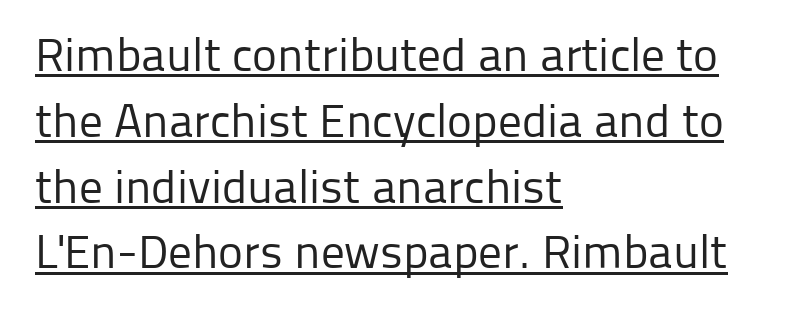
Q: Is the text bold? A: No.
Q: Is the text italic (slanted)? A: No, it is upright.
Q: Is the typeface a serif or a sans-serif typeface? A: Sans-serif.
Q: Is the text underlined? A: Yes.
Q: How is the paragraph aligned? A: Left-aligned.
Q: Is the spacing between letters normal or unusually wide? A: Normal.
Q: Is the spacing between lines tight, normal or loose? A: Normal.
Q: Width (condensed, normal, or wide)? A: Normal.
Q: Stroke contrast? A: Low.
Q: x-height? A: Medium.
Q: Monospaced? A: No.
